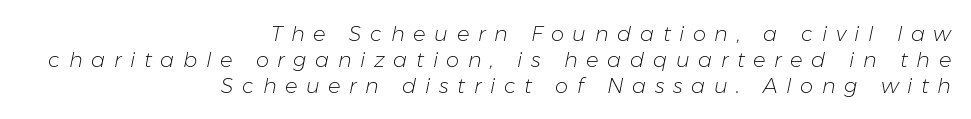
A typesetter would mark this as italic. The rag falls on the left side of this text block. The letterforms stand isolated, each surrounded by extra space. These glyphs show unthickened strokes, regular width or finer. Honestly, there is no underline to notice here at all.
